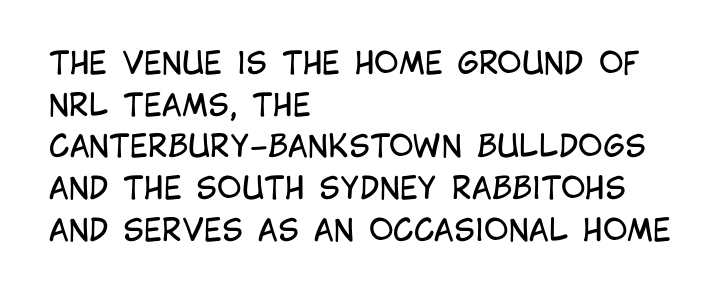
You can tell it's not italic because the verticals are truly vertical. Each letter's strokes conclude bluntly, with no projecting serifs. The passage is arranged the way most books set body copy — flush left. The face used here is proportionally spaced, like ordinary book or web type.
